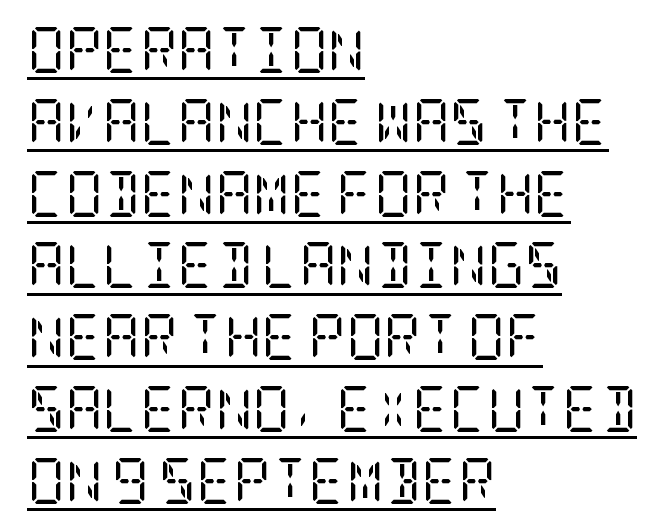
The lines are quadded left. Does the leading feel generous? No, just average. Letter spacing: default. The lettering is marked with a stroke running underneath it. These lines are composed in type with serifs.
